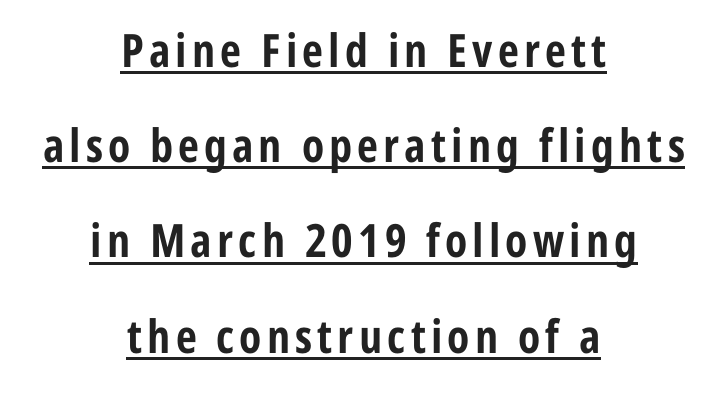
The specimen reads as upright at a glance. This rendering employs a face without finishing strokes, i.e., a sans-serif. A typesetter would call this proportional, since set widths differ per character. What decoration does the sample have? An underline.
